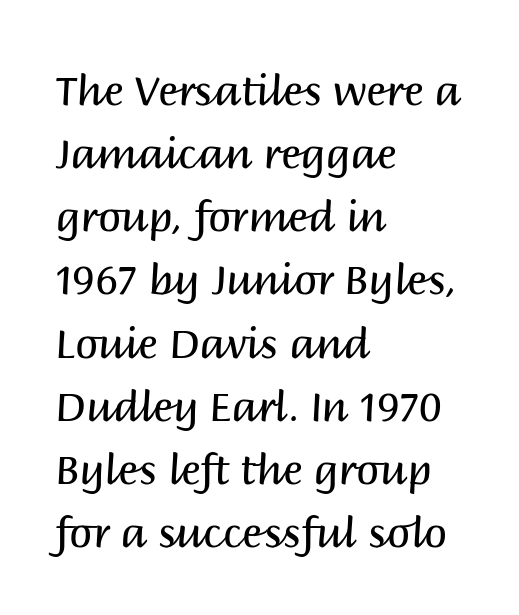
{"serif": "no", "bold": "no", "weight": "regular", "width": "normal", "stroke_contrast": "medium", "x_height": "large", "monospaced": "no", "underline": "no", "align": "left", "line_spacing": "normal", "line_spacing_ratio": 1.54, "letter_spacing": "normal", "letter_spacing_em": 0.0, "glyph_px": 41}
